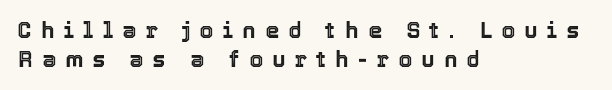
{"italic": "no", "underline": "no", "align": "left", "line_spacing": "normal", "line_spacing_ratio": 1.3, "letter_spacing": "wide", "letter_spacing_em": 0.42, "glyph_px": 22}
